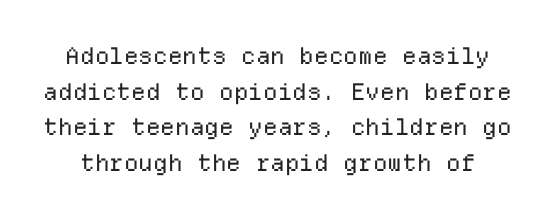
The image shows 23 px text type, upright; set normal line spacing (1.55x), normal letter spacing, not underlined.
